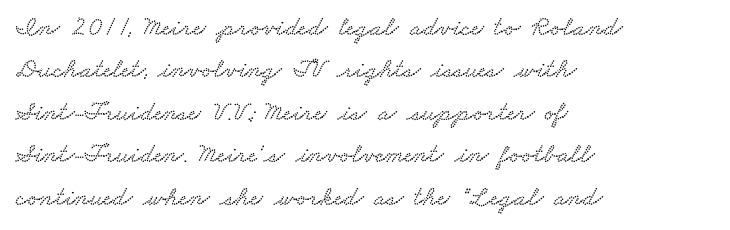
Q: Is the text underlined? A: No.
Q: How is the paragraph aligned? A: Left-aligned.
Q: Is the spacing between letters normal or unusually wide? A: Normal.
Q: Is the spacing between lines tight, normal or loose? A: Normal.
